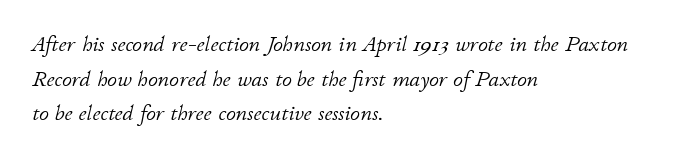
Q: Is the text bold? A: No.
Q: Is the text italic (slanted)? A: Yes, it leans right by about 11 degrees.
Q: Is the text underlined? A: No.
Q: How is the paragraph aligned? A: Left-aligned.
Q: Is the spacing between letters normal or unusually wide? A: Normal.
Q: Is the spacing between lines tight, normal or loose? A: Normal.
